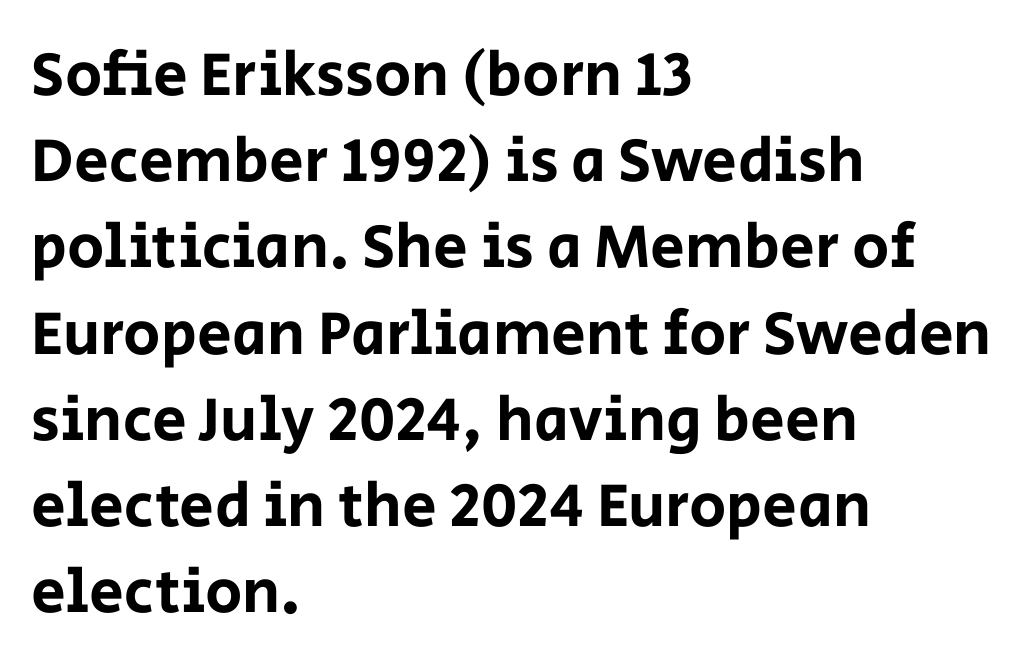
{"serif": "no", "italic": "no", "width": "normal", "stroke_contrast": "low", "x_height": "large", "monospaced": "no", "underline": "no", "align": "left", "line_spacing": "normal", "line_spacing_ratio": 1.39, "letter_spacing": "normal", "letter_spacing_em": 0.0, "glyph_px": 62}
